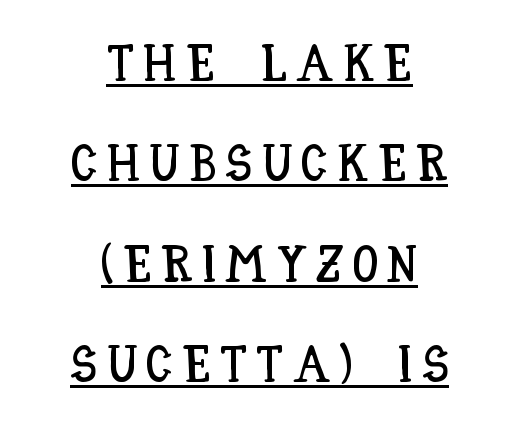
A typesetter would mark this as roman, not italic. The face used here is proportionally spaced, like ordinary book or web type. These lines stand farther apart than default settings would place them. Is there an underline? Yes — a line sits under the letters.
